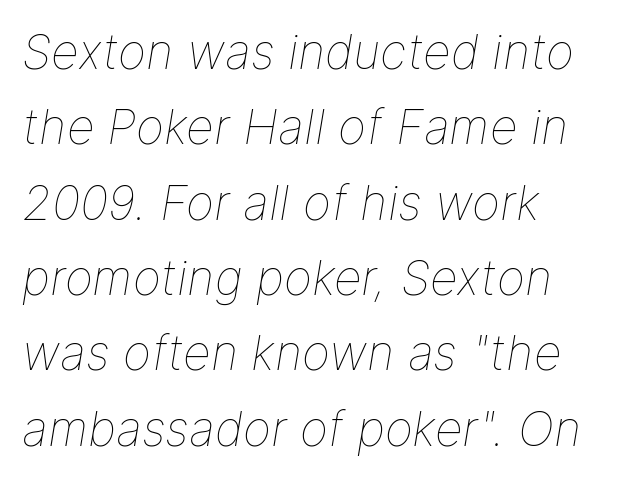
The image shows 48 px thin type, italic (leaning right); set left-aligned, normal line spacing (1.57x), normal letter spacing, not underlined; low stroke contrast and a medium x-height.
